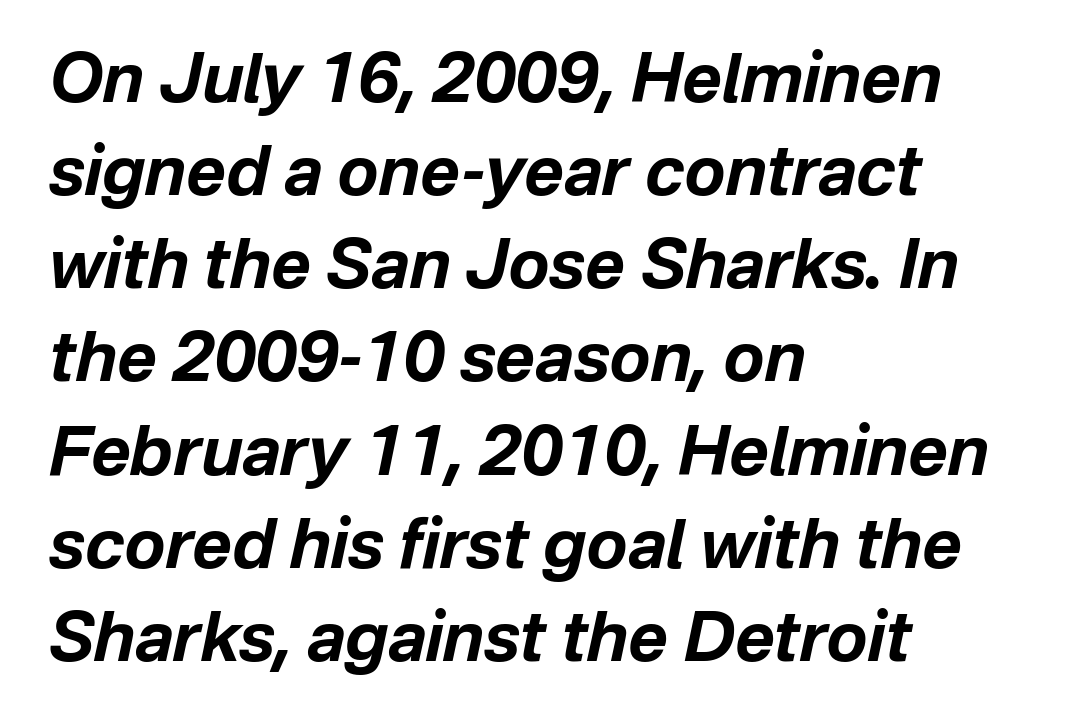
Q: Is the text bold? A: Yes.
Q: Is the text italic (slanted)? A: Yes, it leans right by about 12 degrees.
Q: Is the text underlined? A: No.
Q: How is the paragraph aligned? A: Left-aligned.
Q: Is the spacing between letters normal or unusually wide? A: Normal.
Q: Is the spacing between lines tight, normal or loose? A: Normal.
Q: Width (condensed, normal, or wide)? A: Normal.
Q: Stroke contrast? A: Low.
Q: x-height? A: Medium.
Q: Monospaced? A: No.
